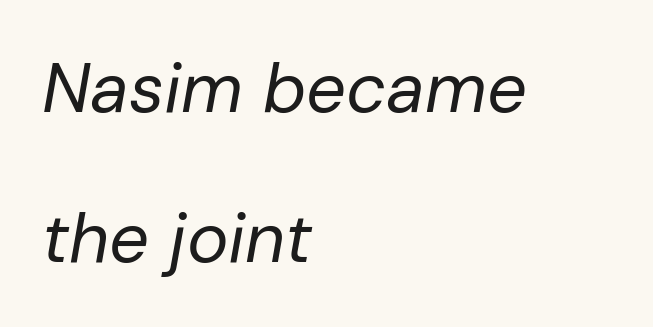
Q: Is the text bold? A: No.
Q: Is the text italic (slanted)? A: Yes, it leans right by about 10 degrees.
Q: Is the text underlined? A: No.
Q: How is the paragraph aligned? A: Left-aligned.
Q: Is the spacing between letters normal or unusually wide? A: Normal.
Q: Is the spacing between lines tight, normal or loose? A: Loose.
Q: Width (condensed, normal, or wide)? A: Normal.
Q: Stroke contrast? A: Low.
Q: x-height? A: Medium.
Q: Monospaced? A: No.
